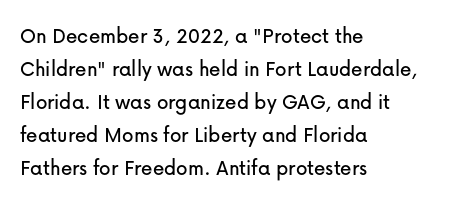
Plain, unruled lines of type. Letter spacing: default. Quick note: interline space is typical. Does the lettering tilt? It doesn't — this is upright. One-word summary of the alignment: left.
